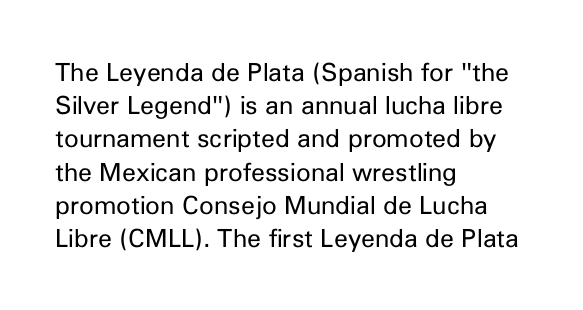
The image shows 25 px text type, upright; set left-aligned, normal line spacing (1.33x), normal letter spacing, not underlined.
